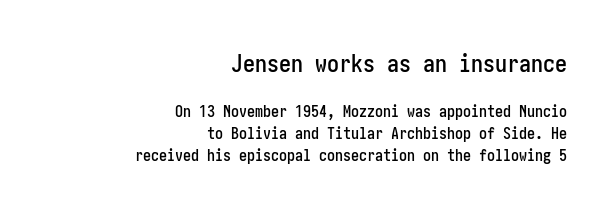
The type sits square on the baseline with zero lean. Words appear dense and cohesive because spacing is normal. Leading: standard. The passage shown begins with its larger block and ends with its smaller one. Plain, unruled lines of type.
